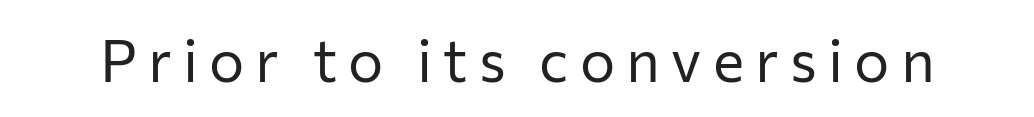
Q: Is the text bold? A: No.
Q: Is the text italic (slanted)? A: No, it is upright.
Q: Is the typeface a serif or a sans-serif typeface? A: Sans-serif.
Q: Is the text underlined? A: No.
Q: Width (condensed, normal, or wide)? A: Normal.
Q: Stroke contrast? A: Low.
Q: x-height? A: Medium.
Q: Monospaced? A: No.
